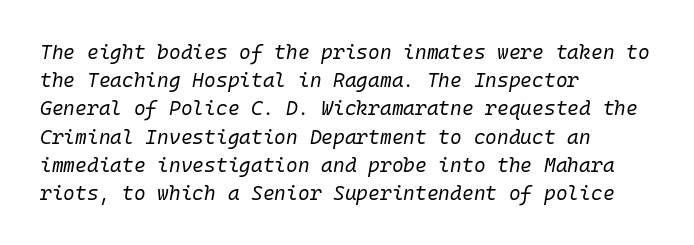
{"italic": "yes", "lean": "right", "slant_degrees": 10, "bold": "no", "underline": "no", "align": "left", "line_spacing": "normal", "line_spacing_ratio": 1.41, "letter_spacing": "normal", "letter_spacing_em": 0.0, "glyph_px": 20}
